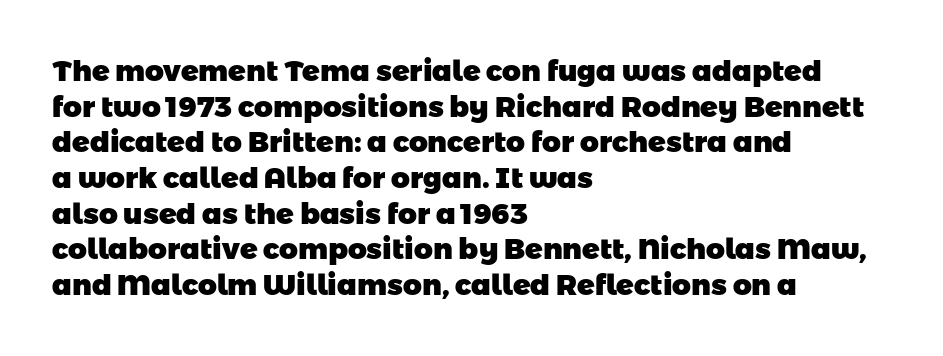
The space directly below the letters is spotless. The typeface chosen for these lines omits serifs. The rendering uses natural spacing where letterforms have individual widths. Teacher's note: observe the even left margin — that is flush-left alignment. I'd describe the lettering as bold — thick and assertive.
